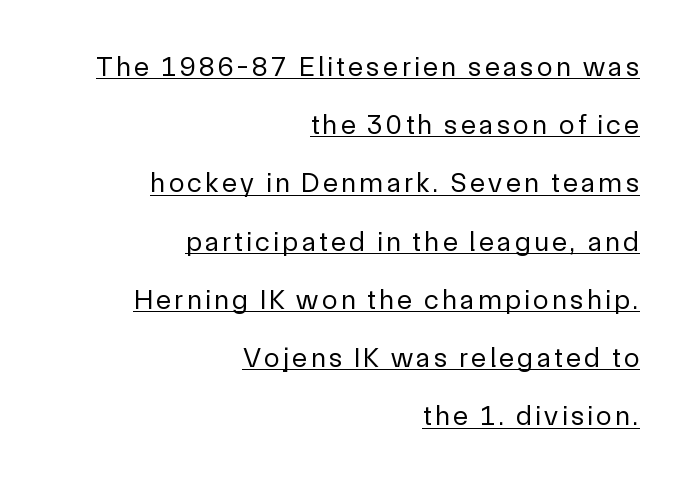
Note: no serifs on the glyphs. Looks like someone drew a line under every word here. The ragged edge is on the left, which tells us the setting is flush right. The specimen reads as upright at a glance. Notice the wide empty band between every row — that's loose leading.
